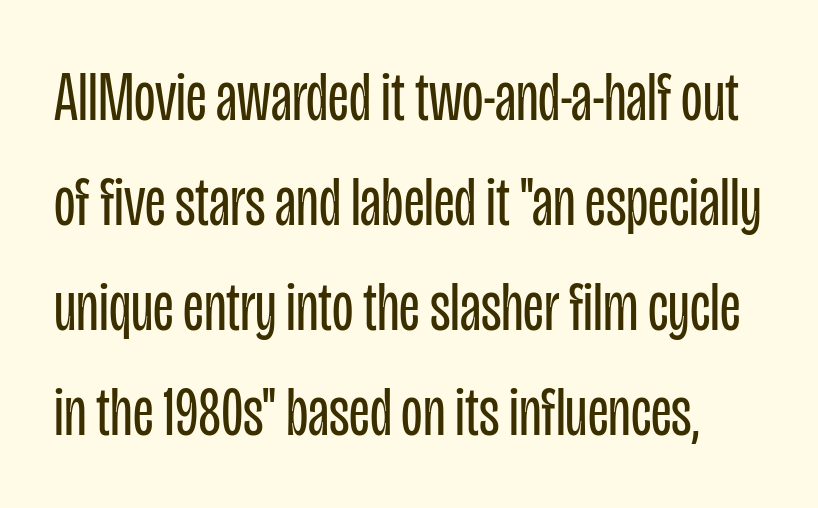
The image shows 70 px regular-weight, condensed sans-serif type, upright; set normal line spacing (1.5x), normal letter spacing, not underlined; low stroke contrast and a large x-height.
